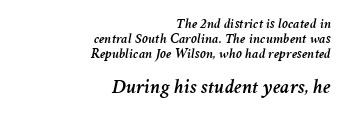
You get the small type first, then a jump to larger type. Notice how the stems are inclined rather than vertical — that's the hallmark of italics. Letter spacing: default. Summary of vertical rhythm: compact, with narrow interline spacing.
